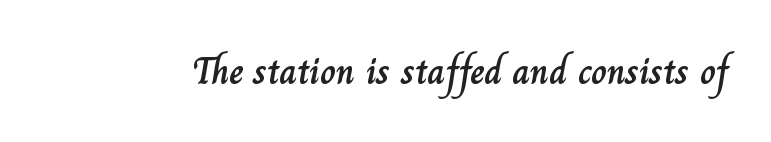
The face used here is rendered with its standard letterfit. You could not count columns in this text — the font is proportionally spaced. The words here are not underlined.
